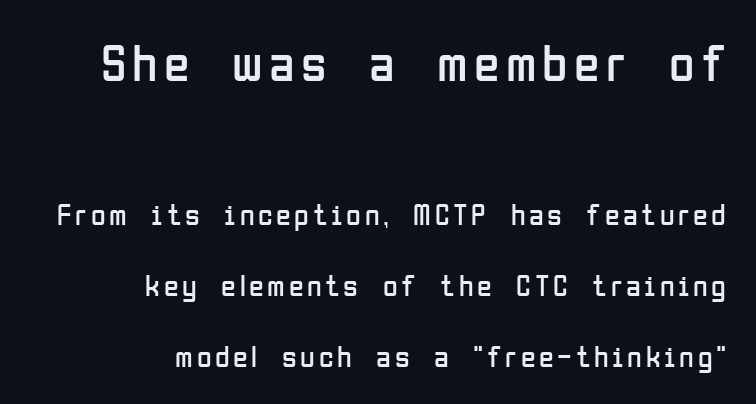
Serifs: no, the terminals of the letterforms are clean. The passage is arranged like a letterhead date or caption credit — flush right. The type sits square on the baseline with zero lean. Visually, the top section dominates because its glyphs are scaled up.
